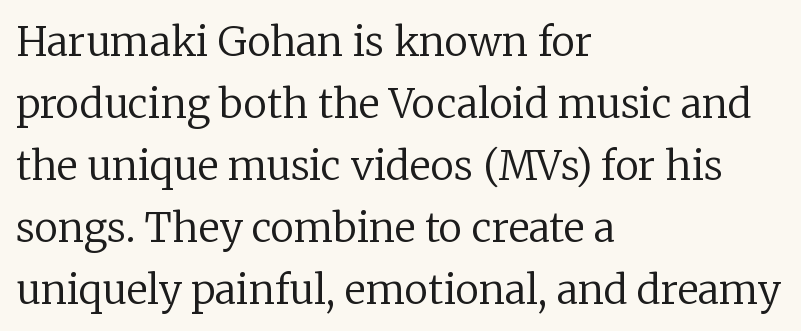
Q: Is the text bold? A: No.
Q: Is the text italic (slanted)? A: No, it is upright.
Q: Is the typeface a serif or a sans-serif typeface? A: Serif.
Q: Is the text underlined? A: No.
Q: How is the paragraph aligned? A: Left-aligned.
Q: Is the spacing between letters normal or unusually wide? A: Normal.
Q: Is the spacing between lines tight, normal or loose? A: Normal.
Q: Width (condensed, normal, or wide)? A: Normal.
Q: Stroke contrast? A: Low.
Q: x-height? A: Medium.
Q: Monospaced? A: No.
